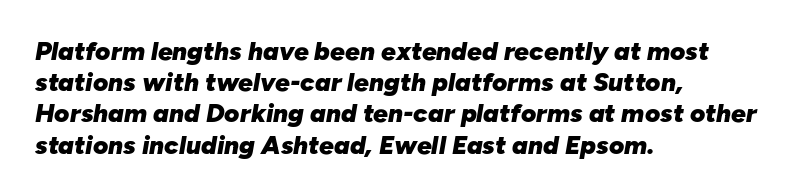
Q: Is the text bold? A: Yes.
Q: Is the text italic (slanted)? A: Yes, it leans right by about 10 degrees.
Q: Is the text underlined? A: No.
Q: How is the paragraph aligned? A: Left-aligned.
Q: Is the spacing between letters normal or unusually wide? A: Normal.
